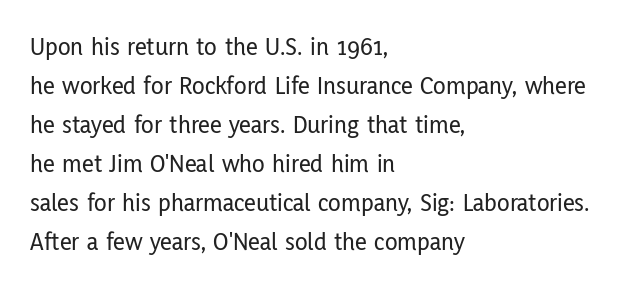
The image shows 26 px text type, upright; set left-aligned, normal line spacing (1.5x), normal letter spacing, not underlined.
